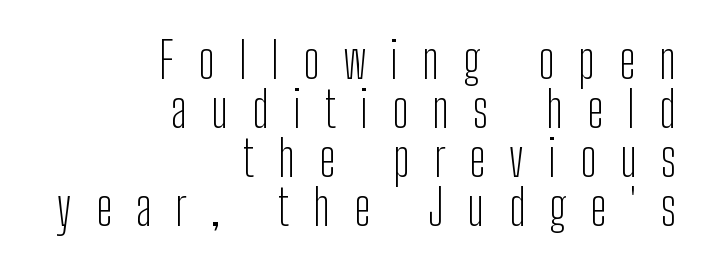
{"serif": "no", "italic": "no", "bold": "no", "weight": "light", "width": "condensed", "stroke_contrast": "low", "x_height": "medium", "monospaced": "no", "underline": "no", "align": "right", "line_spacing": "tight", "line_spacing_ratio": 1.0, "letter_spacing": "wide", "letter_spacing_em": 0.49, "glyph_px": 49}
